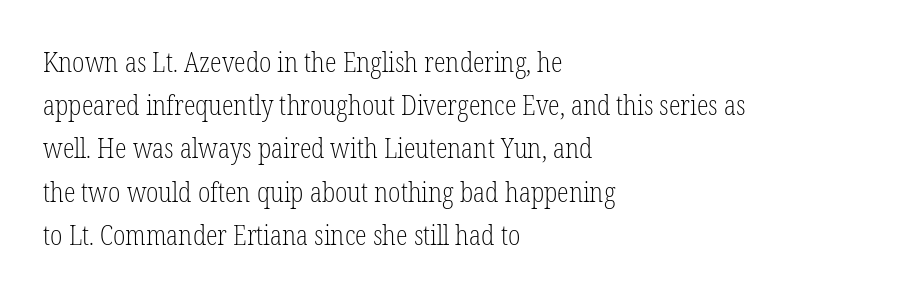
Posture: straight, roman, zero tilt. Notice how descenders clear the ascenders below comfortably — that's standard leading. Visually the block forms a straight wall on the left and a jagged coastline on the right. Descenders hang freely into open space. The type is set solid horizontally, with unmodified tracking. Heft: none added — not bold.
